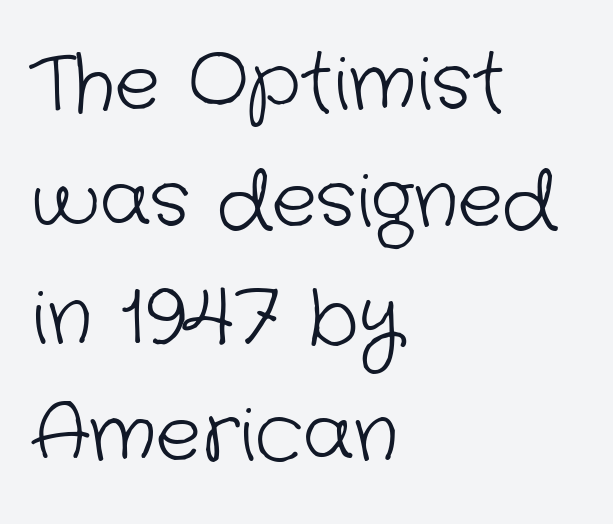
Q: Is the text bold? A: No.
Q: Is the typeface a serif or a sans-serif typeface? A: Sans-serif.
Q: Is the text underlined? A: No.
Q: How is the paragraph aligned? A: Left-aligned.
Q: Is the spacing between letters normal or unusually wide? A: Normal.
Q: Is the spacing between lines tight, normal or loose? A: Normal.
Q: Width (condensed, normal, or wide)? A: Normal.
Q: Stroke contrast? A: Low.
Q: x-height? A: Medium.
Q: Monospaced? A: No.
